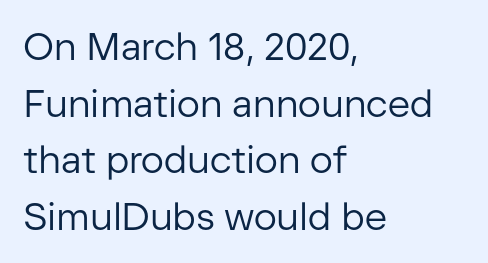
Q: Is the text bold? A: No.
Q: Is the text italic (slanted)? A: No, it is upright.
Q: Is the typeface a serif or a sans-serif typeface? A: Sans-serif.
Q: Is the text underlined? A: No.
Q: How is the paragraph aligned? A: Left-aligned.
Q: Is the spacing between letters normal or unusually wide? A: Normal.
Q: Is the spacing between lines tight, normal or loose? A: Normal.
Q: Width (condensed, normal, or wide)? A: Normal.
Q: Stroke contrast? A: Low.
Q: x-height? A: Medium.
Q: Monospaced? A: No.
